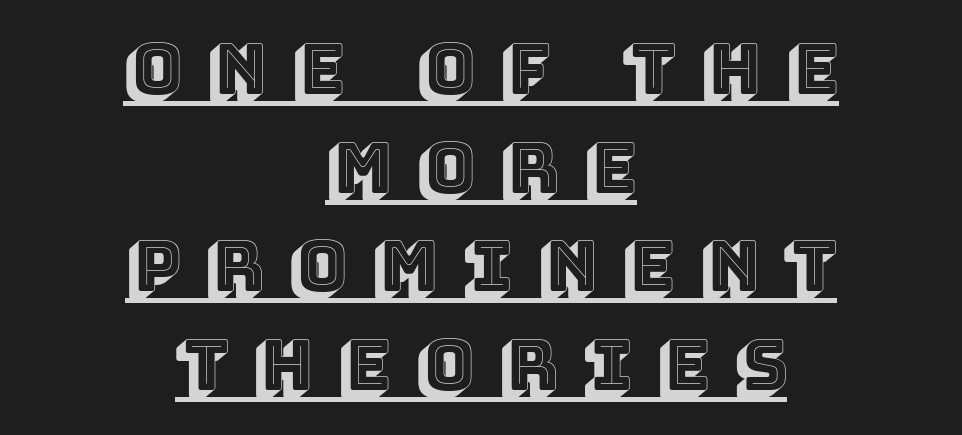
Tall strokes in this sample are plumb rather than angled. Quick note: underline on. Visually the block forms a symmetrical silhouette, jagged on both flanks. The leading is moderate, giving the passage an even texture. Words appear elongated and porous because spacing is wide. Looks like regular typesetting: each glyph gets only the width it needs.
